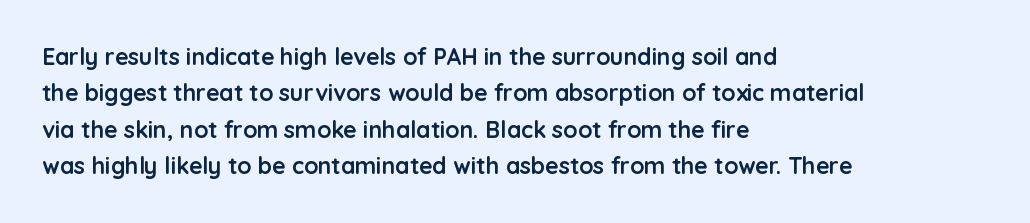
The text block is weighted toward the left margin, trailing off unevenly rightward. These lines carry a lot of weight — the face is fully bold. The letters stand upright; this is a roman face. Each row of text sits above clean, open space. This rendering leaves character spacing at its baseline value.
